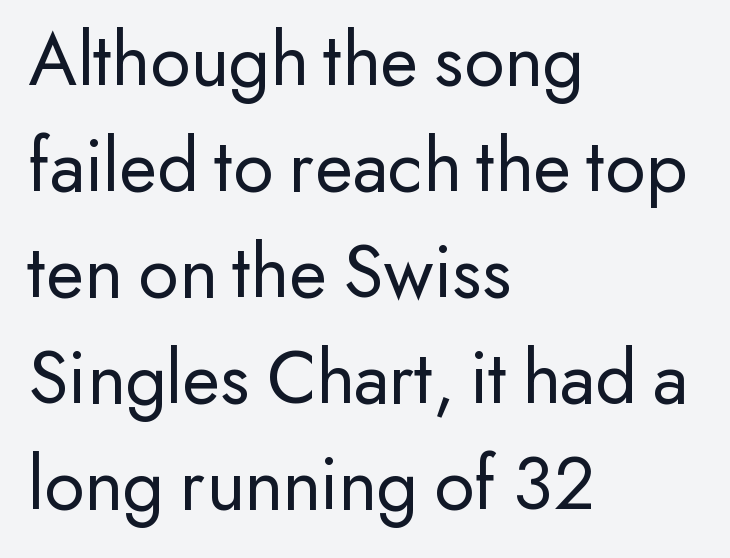
Q: Is the text bold? A: No.
Q: Is the text italic (slanted)? A: No, it is upright.
Q: Is the typeface a serif or a sans-serif typeface? A: Sans-serif.
Q: Is the text underlined? A: No.
Q: How is the paragraph aligned? A: Left-aligned.
Q: Is the spacing between letters normal or unusually wide? A: Normal.
Q: Is the spacing between lines tight, normal or loose? A: Normal.
Q: Width (condensed, normal, or wide)? A: Normal.
Q: Stroke contrast? A: Low.
Q: x-height? A: Small.
Q: Monospaced? A: No.
